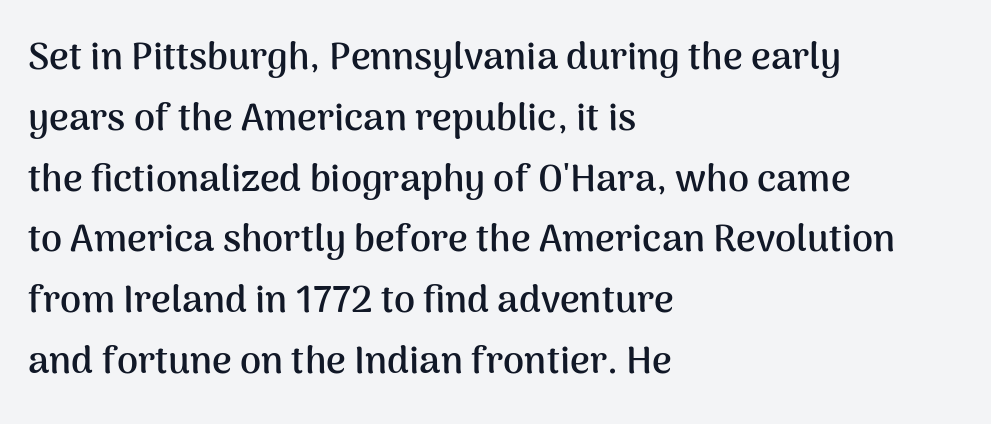
The image shows 38 px semibold sans-serif type, upright; set left-aligned, normal line spacing (1.6x), normal letter spacing, not underlined; medium stroke contrast and a medium x-height.
